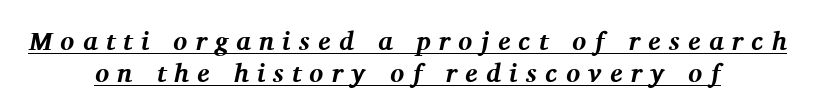
Q: Is the text bold? A: Yes.
Q: Is the text italic (slanted)? A: Yes, it leans right by about 11 degrees.
Q: Is the text underlined? A: Yes.
Q: How is the paragraph aligned? A: Centered.
Q: Is the spacing between letters normal or unusually wide? A: Unusually wide.
